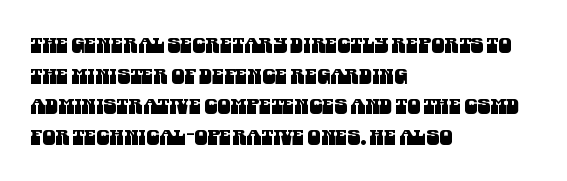
{"underline": "no", "align": "left", "line_spacing": "normal", "line_spacing_ratio": 1.46, "letter_spacing": "normal", "letter_spacing_em": 0.0, "glyph_px": 21}
